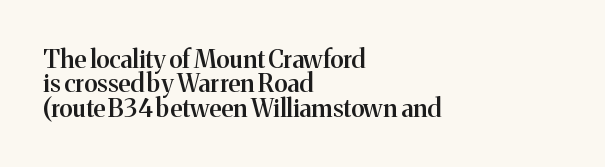
Q: Is the text bold? A: Semi-bold.
Q: Is the text italic (slanted)? A: No, it is upright.
Q: Is the text underlined? A: No.
Q: How is the paragraph aligned? A: Left-aligned.
Q: Is the spacing between letters normal or unusually wide? A: Normal.
Q: Is the spacing between lines tight, normal or loose? A: Tight.
